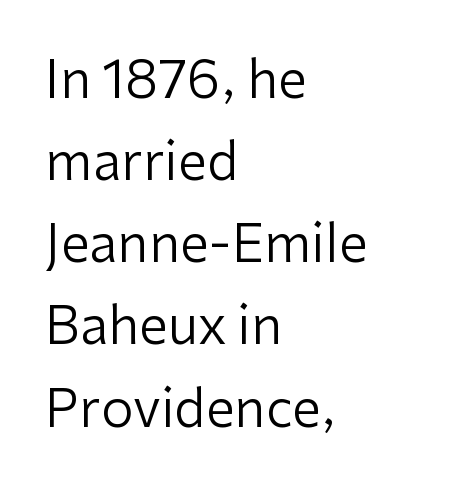
Q: Is the text bold? A: No.
Q: Is the text italic (slanted)? A: No, it is upright.
Q: Is the typeface a serif or a sans-serif typeface? A: Sans-serif.
Q: Is the text underlined? A: No.
Q: How is the paragraph aligned? A: Left-aligned.
Q: Is the spacing between letters normal or unusually wide? A: Normal.
Q: Is the spacing between lines tight, normal or loose? A: Normal.
Q: Width (condensed, normal, or wide)? A: Normal.
Q: Stroke contrast? A: Low.
Q: x-height? A: Medium.
Q: Monospaced? A: No.
